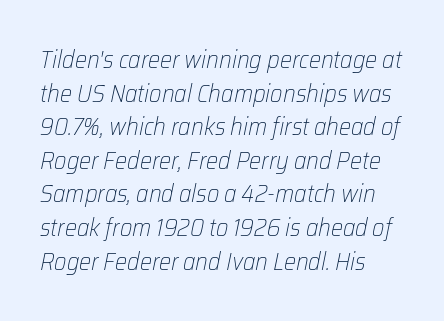
The words here are not underlined. The lettering tilts uniformly, giving the passage an italic look. Each line starts at the same left margin while the right side varies. The letters sit at their default tracking, neither squeezed nor spread. In terms of leading, this rendering sits right in the middle.
